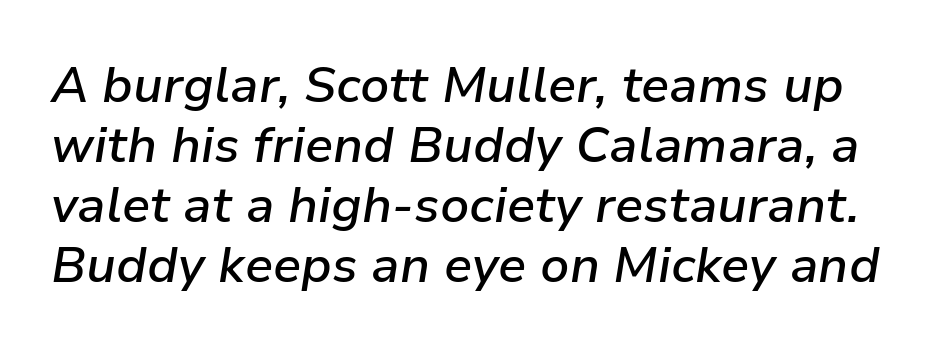
The image shows 50 px semibold type, italic (leaning right); set line spacing 1.2x, normal letter spacing, not underlined; low stroke contrast and a medium x-height.
